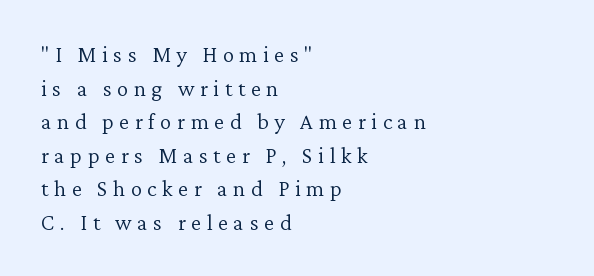
{"italic": "no", "bold": "no", "underline": "no", "align": "left", "line_spacing": "normal", "line_spacing_ratio": 1.46, "letter_spacing": "wide", "letter_spacing_em": 0.24, "glyph_px": 23}
